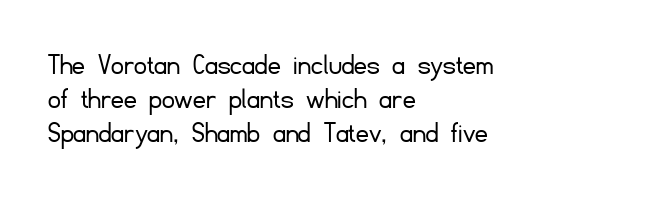
{"serif": "no", "italic": "no", "bold": "no", "weight": "light", "width": "normal", "stroke_contrast": "low", "x_height": "small", "monospaced": "no", "underline": "no", "align": "left", "line_spacing": "tight", "line_spacing_ratio": 1.1, "letter_spacing": "normal", "letter_spacing_em": 0.0, "glyph_px": 31}
